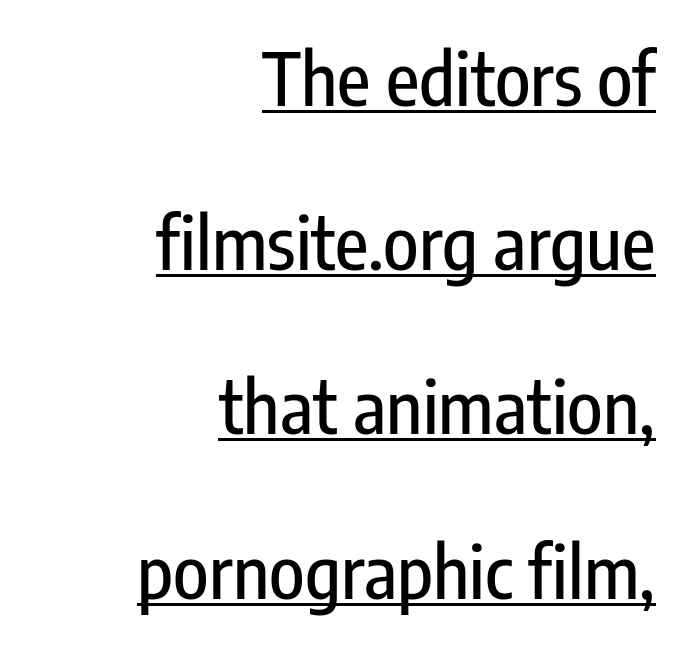
{"serif": "no", "italic": "no", "width": "condensed", "stroke_contrast": "low", "x_height": "medium", "monospaced": "no", "underline": "yes", "align": "right", "line_spacing": "loose", "line_spacing_ratio": 2.25, "letter_spacing": "normal", "letter_spacing_em": 0.0, "glyph_px": 73}
